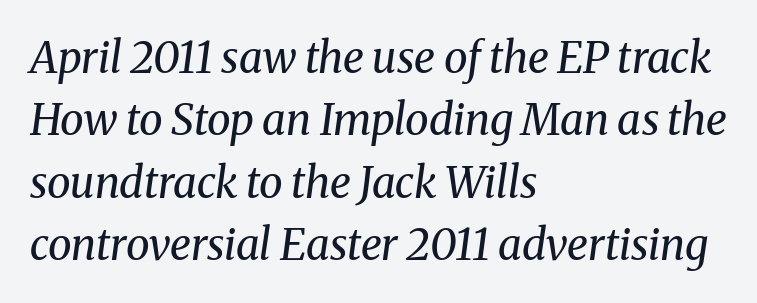
The image shows 43 px regular-weight serif type, italic (leaning right); set left-aligned, normal line spacing (1.45x), normal letter spacing, not underlined; medium stroke contrast and a medium x-height.
